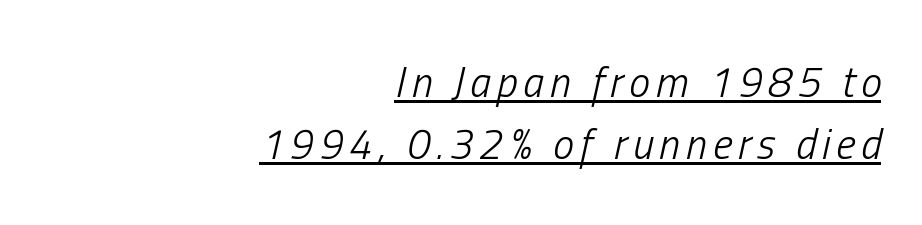
The block of text has a typical density, with ordinary space between rows. Bold? No — there's no thickening of the strokes. Does the copy run flush right? Yes — the right margin is perfectly even. A rule runs beneath these lines of type. Here the designer chose a conventional face with non-uniform glyph widths.
